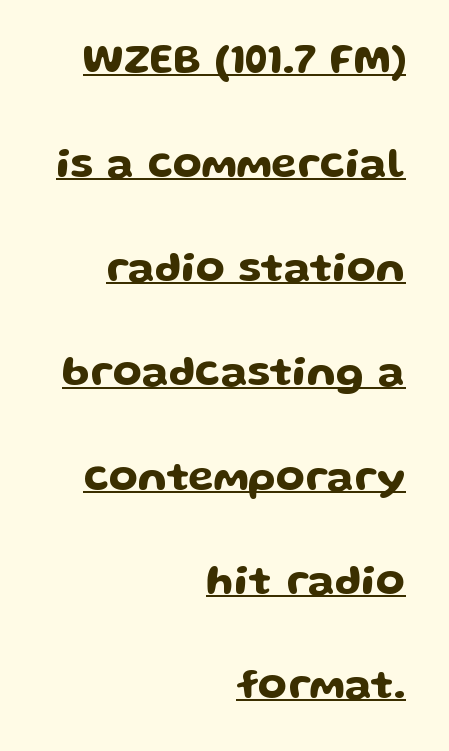
The typography opts for an upright posture over an oblique one. Proportional: the letters do not fall into vertical columns. Every row of glyphs terminates at an identical x-position on the right. You can tell from the bare stems that sans-serif type was used.
